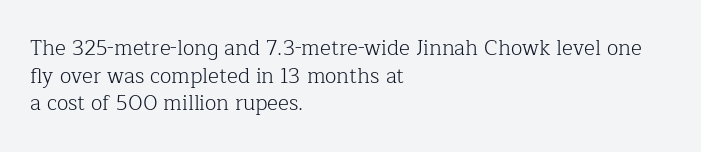
The image shows 21 px text type, upright; set left-aligned, normal line spacing (1.32x), normal letter spacing, not underlined.
